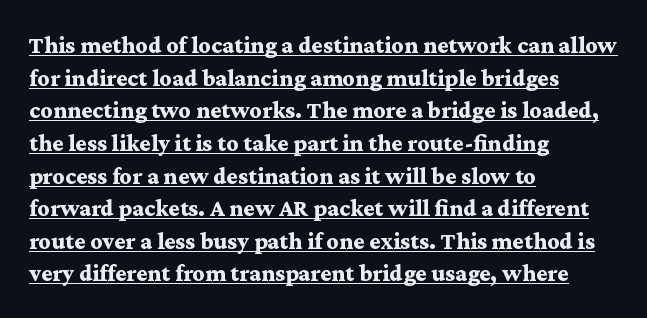
Here the glyphs are tracked normally, forming tight word shapes. Heft: maximum for text — a bold. The letters stand straight up with perfectly vertical stems. This block has exactly the height ordinary leading produces.
